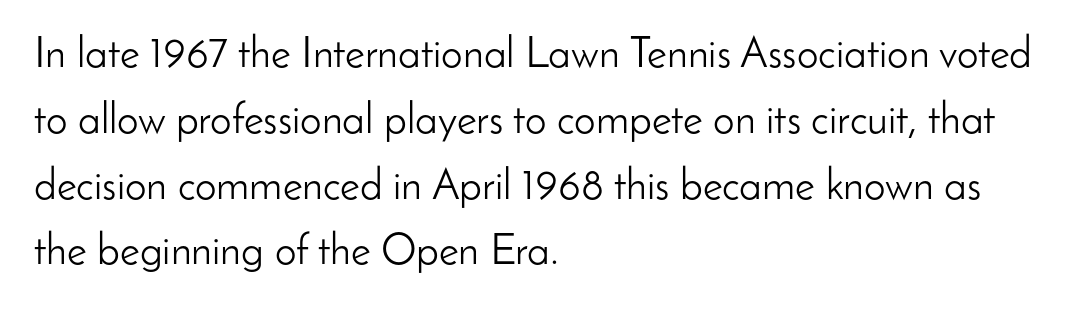
{"serif": "no", "italic": "no", "bold": "no", "weight": "light", "width": "normal", "stroke_contrast": "low", "x_height": "small", "monospaced": "no", "underline": "no", "align": "left", "line_spacing": "normal", "line_spacing_ratio": 1.53, "letter_spacing": "normal", "letter_spacing_em": 0.0, "glyph_px": 43}
